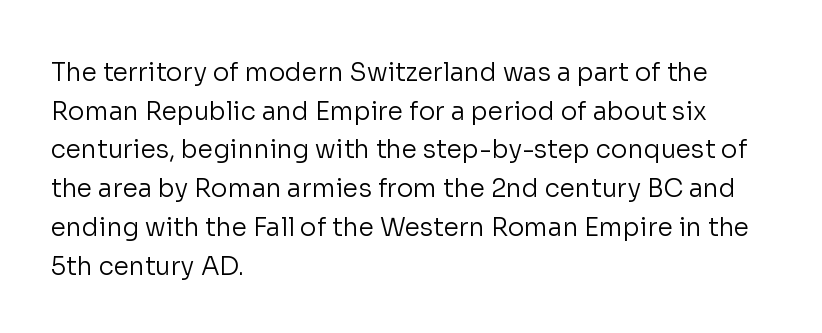
The image shows 25 px text type, upright; set left-aligned, normal line spacing (1.55x), normal letter spacing, not underlined.
